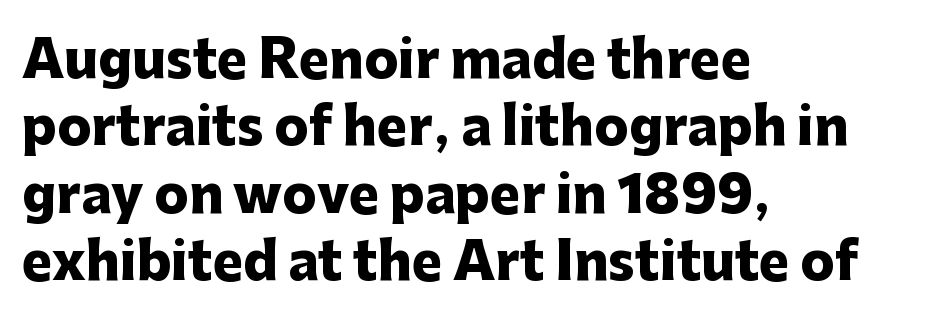
The image shows 51 px heavy sans-serif type, upright; set left-aligned, normal line spacing (1.32x), normal letter spacing, not underlined; low stroke contrast and a medium x-height.
